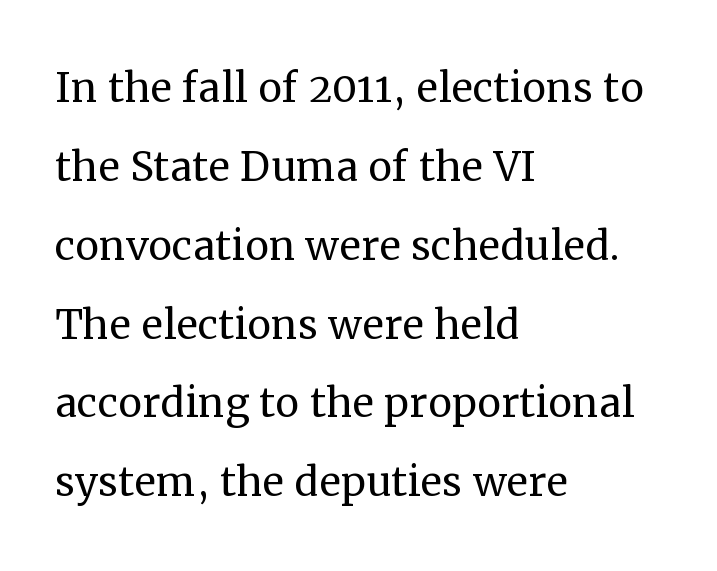
The image shows 54 px regular-weight serif type, upright; set left-aligned, normal line spacing (1.46x), normal letter spacing, not underlined; medium stroke contrast and a medium x-height.
